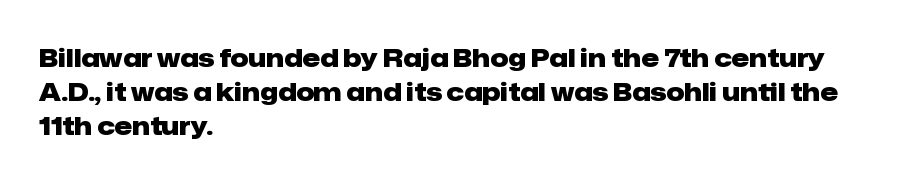
Just letters on the line, the space beneath them empty. No italicization has been applied; the sample stays upright. The rows are spaced the way most documents space them. The glyphs have the mass of a bold cut. Look at the tracking — it's just the regular setting, nothing added. Each line starts at the same left margin while the right side varies.
